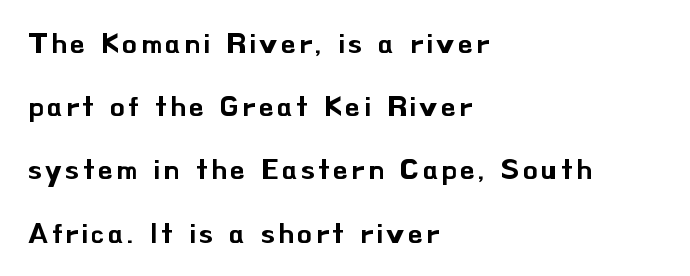
{"serif": "no", "italic": "no", "width": "normal", "stroke_contrast": "low", "x_height": "small", "monospaced": "no", "underline": "no", "align": "left", "line_spacing": "loose", "line_spacing_ratio": 2.18, "glyph_px": 29}
